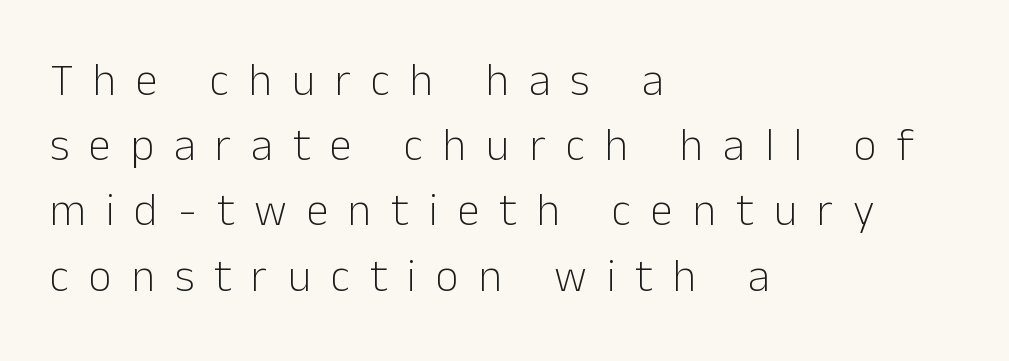
Q: Is the text bold? A: No.
Q: Is the text italic (slanted)? A: No, it is upright.
Q: Is the typeface a serif or a sans-serif typeface? A: Sans-serif.
Q: Is the text underlined? A: No.
Q: How is the paragraph aligned? A: Left-aligned.
Q: Is the spacing between letters normal or unusually wide? A: Unusually wide.
Q: Is the spacing between lines tight, normal or loose? A: Normal.
Q: Width (condensed, normal, or wide)? A: Normal.
Q: Stroke contrast? A: Low.
Q: x-height? A: Medium.
Q: Monospaced? A: No.
